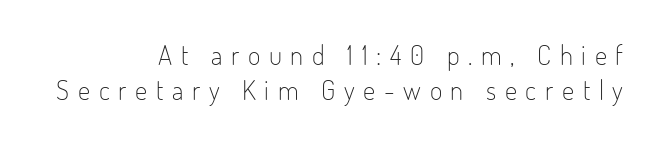
In terms of letterspacing, this is a distinctly airy, spread setting. Each new line begins a customary step beneath the previous one. Descenders hang freely into open space. Rendered with straight, roman letterforms. Each stroke keeps to a modest, everyday thickness or less. Casual observation: everything's shoved over to the right.
